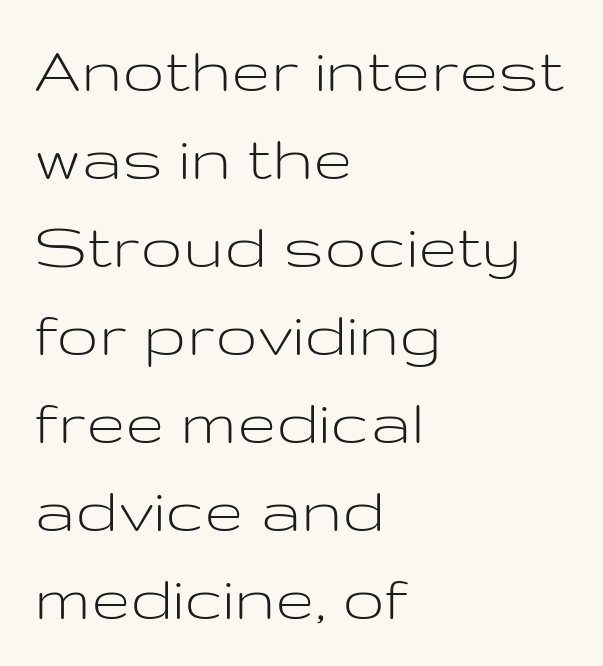
This rendering uses left alignment, leaving the right contour irregular. Nothing unusual about the tracking: characters are spaced as the font intends. These glyphs show unthickened strokes, regular width or finer. The specimen omits any rule beneath the text block's lines.
